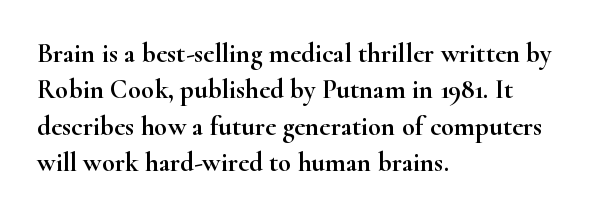
Q: Is the text italic (slanted)? A: No, it is upright.
Q: Is the text underlined? A: No.
Q: How is the paragraph aligned? A: Left-aligned.
Q: Is the spacing between letters normal or unusually wide? A: Normal.
Q: Is the spacing between lines tight, normal or loose? A: Normal.
